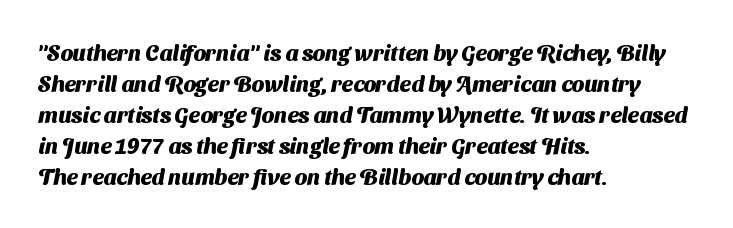
Q: Is the text bold? A: Yes.
Q: Is the text underlined? A: No.
Q: How is the paragraph aligned? A: Left-aligned.
Q: Is the spacing between letters normal or unusually wide? A: Normal.
Q: Is the spacing between lines tight, normal or loose? A: Normal.
